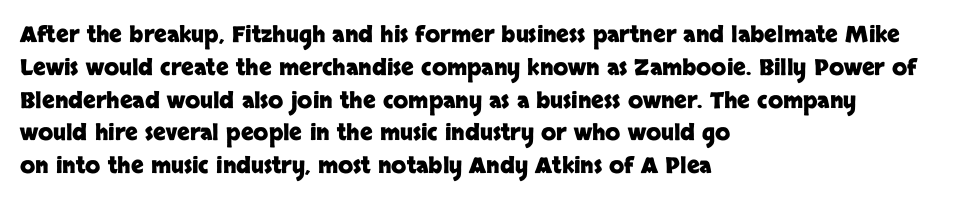
The image shows 22 px bold type, upright; set left-aligned, normal line spacing (1.49x), normal letter spacing, not underlined.
